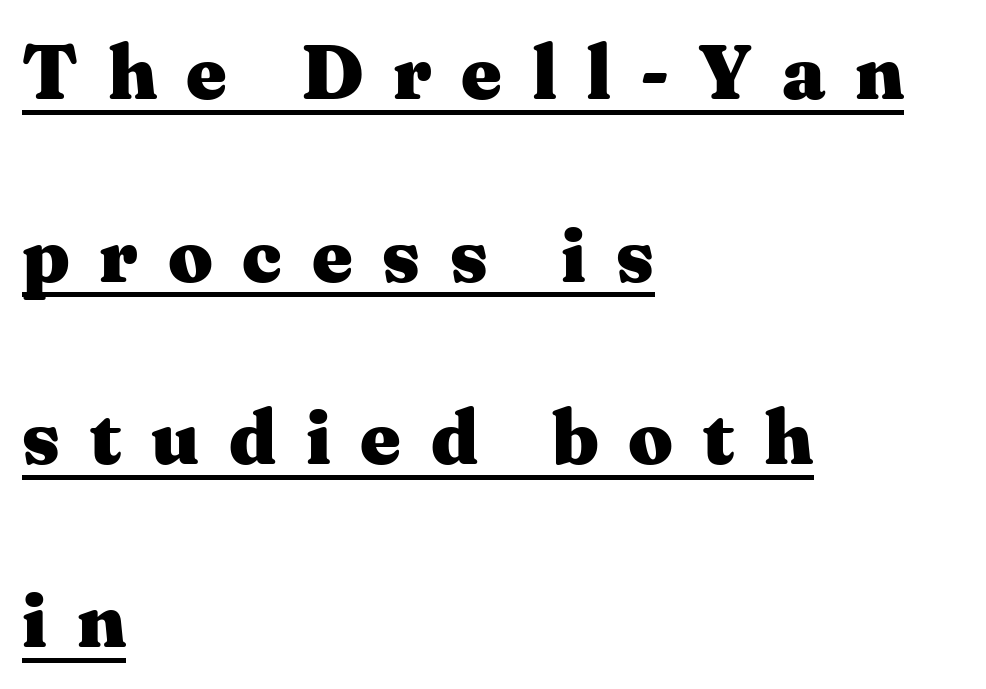
Spacing verdict: proportional, widths tailored to each character. The rendering anchors every line to the left-hand side. The letterforms stand isolated, each surrounded by extra space. As a designer I'd log this as weight 700, bold. Ordinary non-slanted type is in use. Leading: increased.
